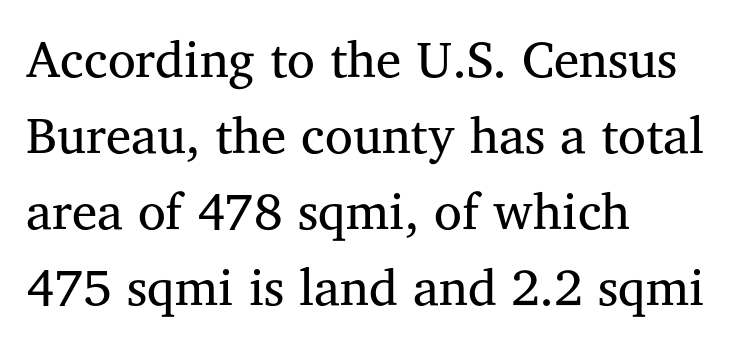
Interline gaps are of average width in this sample. Caption: face not bold, strokes unweighted. Letters rest on an invisible, unmarked baseline. Is there any slant? The stems are plumb. Think of a printed novel: that variable character pitch is what you see here.
